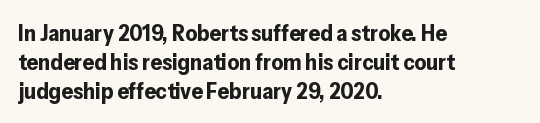
The image shows 23 px bold type, upright; set left-aligned, normal line spacing (1.26x), normal letter spacing, not underlined.
